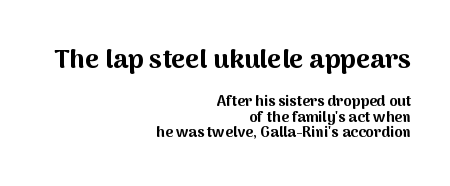
These lines are set flush right with a ragged left edge. The space beneath each line is pristine and unruled. The passage shown stacks its lines with hardly any gap. Quick note: not italic, upright.
